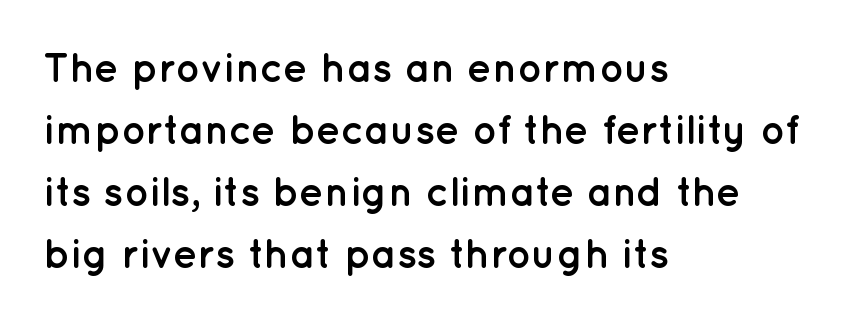
The image shows 41 px semibold sans-serif type, upright; set left-aligned, normal line spacing (1.51x), normal letter spacing, not underlined; low stroke contrast and a medium x-height.
